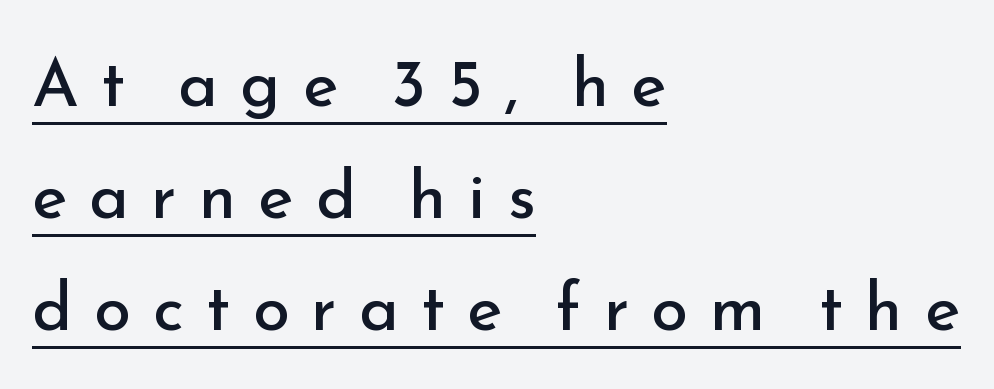
Q: Is the text bold? A: No.
Q: Is the text italic (slanted)? A: No, it is upright.
Q: Is the typeface a serif or a sans-serif typeface? A: Sans-serif.
Q: Is the text underlined? A: Yes.
Q: How is the paragraph aligned? A: Left-aligned.
Q: Is the spacing between letters normal or unusually wide? A: Unusually wide.
Q: Is the spacing between lines tight, normal or loose? A: Normal.
Q: Width (condensed, normal, or wide)? A: Normal.
Q: Stroke contrast? A: Low.
Q: x-height? A: Small.
Q: Monospaced? A: No.
